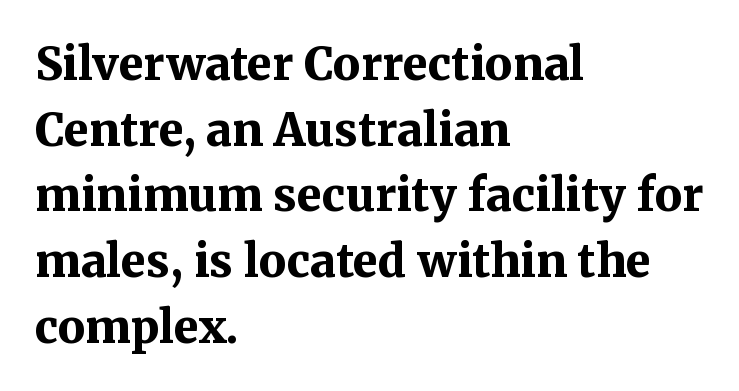
{"serif": "yes", "italic": "no", "bold": "yes", "weight": "bold", "width": "normal", "stroke_contrast": "medium", "x_height": "medium", "monospaced": "no", "underline": "no", "align": "left", "line_spacing": "normal", "line_spacing_ratio": 1.46, "letter_spacing": "normal", "letter_spacing_em": 0.0, "glyph_px": 45}
